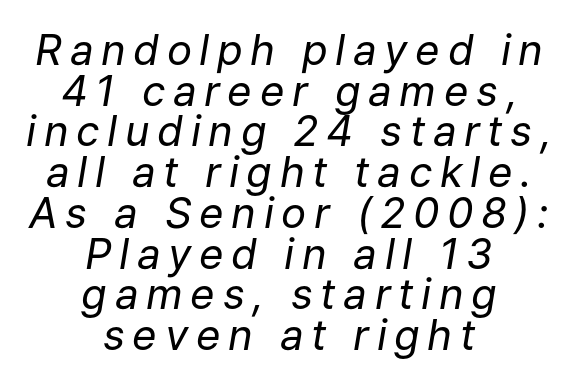
Heaviness? Minimal to ordinary, like unemphasized prose. The letters advance in unequal steps, a hallmark of proportional type. These lines are centered, leaving both edges ragged. Lines of text with bare space underneath. The typography opts for an oblique posture over an upright one. Regarding leading, the lines here are crowded together.
